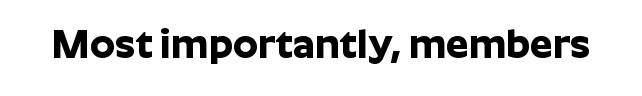
The image shows 40 px bold sans-serif type, upright; set normal letter spacing, not underlined; low stroke contrast and a medium x-height.
